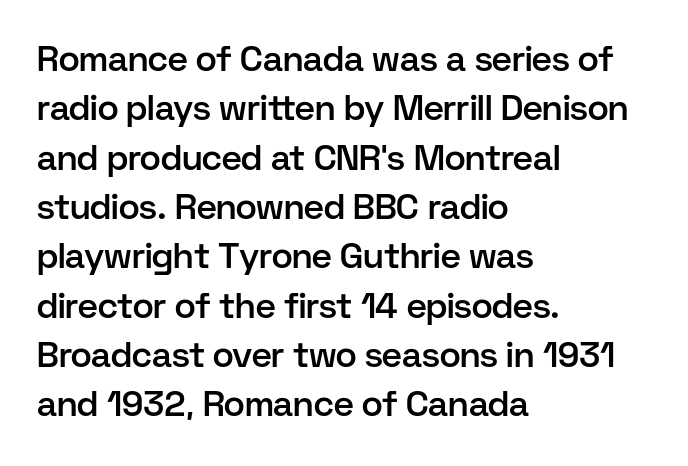
Q: Is the text bold? A: Semi-bold.
Q: Is the text italic (slanted)? A: No, it is upright.
Q: Is the typeface a serif or a sans-serif typeface? A: Sans-serif.
Q: Is the text underlined? A: No.
Q: How is the paragraph aligned? A: Left-aligned.
Q: Is the spacing between letters normal or unusually wide? A: Normal.
Q: Is the spacing between lines tight, normal or loose? A: Normal.
Q: Width (condensed, normal, or wide)? A: Normal.
Q: Stroke contrast? A: Low.
Q: x-height? A: Medium.
Q: Monospaced? A: No.
